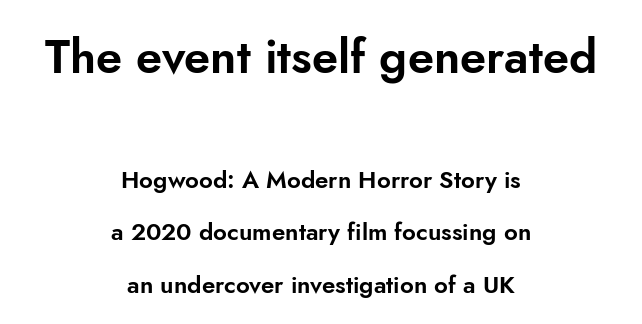
The image shows 47 px sans-serif type, upright; set centered, loose line spacing (2.18x), normal letter spacing, not underlined; the first (top) block is 1.96x larger; low stroke contrast and a small x-height.
